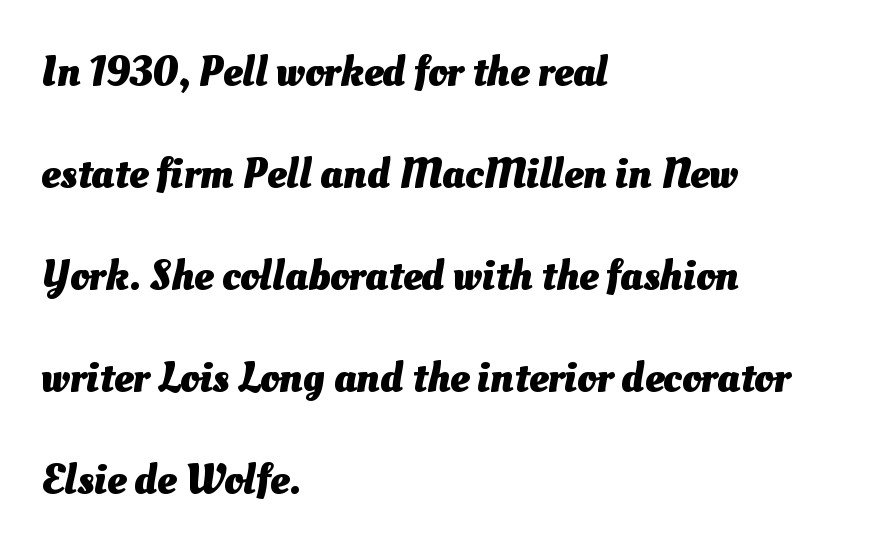
The image shows 43 px heavy type; set left-aligned, loose line spacing (2.37x), normal letter spacing, not underlined; medium stroke contrast and a small x-height.
